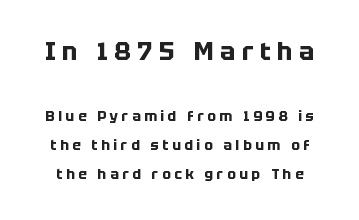
{"italic": "no", "bold": "yes", "underline": "no", "line_spacing": "loose", "line_spacing_ratio": 2.08, "letter_spacing": "wide", "letter_spacing_em": 0.26, "larger_block": "first", "size_ratio": 1.79, "glyph_px": 25}
